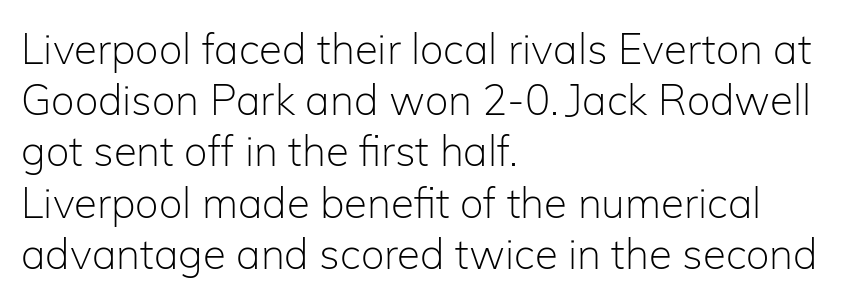
The image shows 42 px light sans-serif type, upright; set left-aligned, line spacing 1.22x, normal letter spacing, not underlined; low stroke contrast and a medium x-height.
